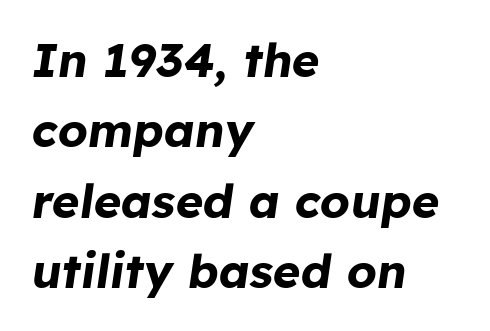
Q: Is the text bold? A: Yes.
Q: Is the text italic (slanted)? A: Yes, it leans right by about 8 degrees.
Q: Is the text underlined? A: No.
Q: How is the paragraph aligned? A: Left-aligned.
Q: Is the spacing between letters normal or unusually wide? A: Normal.
Q: Is the spacing between lines tight, normal or loose? A: Normal.
Q: Width (condensed, normal, or wide)? A: Normal.
Q: Stroke contrast? A: Low.
Q: x-height? A: Medium.
Q: Monospaced? A: No.
